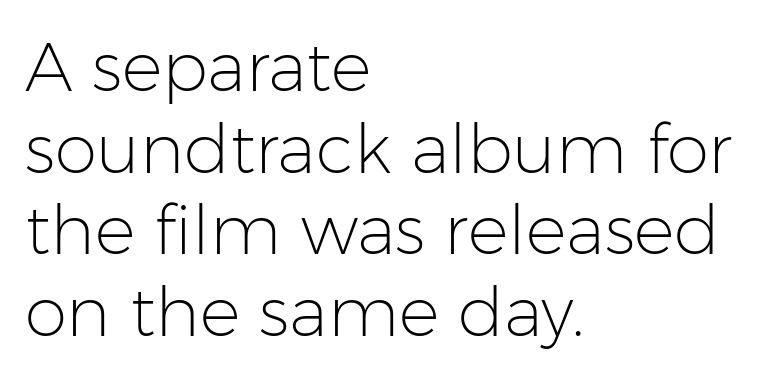
Q: Is the text bold? A: No.
Q: Is the text italic (slanted)? A: No, it is upright.
Q: Is the typeface a serif or a sans-serif typeface? A: Sans-serif.
Q: Is the text underlined? A: No.
Q: How is the paragraph aligned? A: Left-aligned.
Q: Is the spacing between letters normal or unusually wide? A: Normal.
Q: Width (condensed, normal, or wide)? A: Normal.
Q: Stroke contrast? A: Low.
Q: x-height? A: Medium.
Q: Monospaced? A: No.
